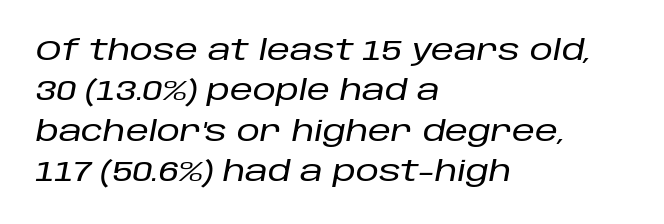
In CSS terms this would be text-align: left. Characters follow at the spacing the type designer built in. Here the designer chose a conventional face with non-uniform glyph widths. Compared with typical paragraphs, the rows here are spaced about the same. Glance below the letters and you will spot only blank space. Designer's note — italics engaged.
